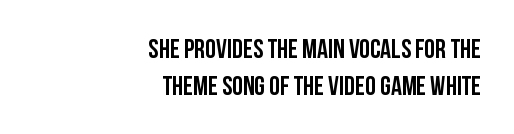
{"italic": "no", "bold": "yes", "underline": "no", "align": "right", "line_spacing": "normal", "line_spacing_ratio": 1.38, "letter_spacing": "normal", "letter_spacing_em": 0.0, "glyph_px": 27}
